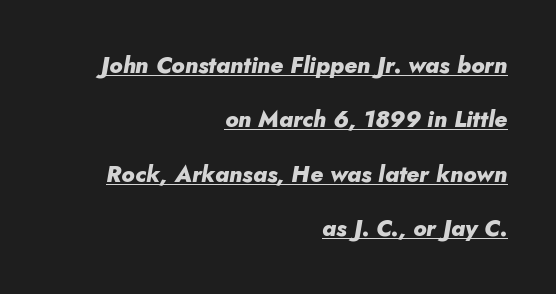
The image shows 23 px bold type, italic (leaning right); set right-aligned, loose line spacing (2.36x), normal letter spacing, underlined.
